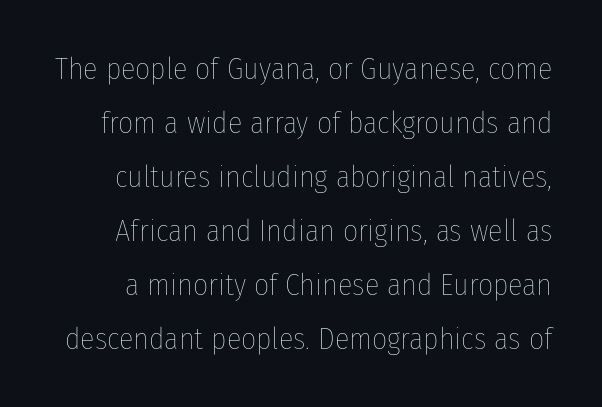
{"italic": "no", "bold": "no", "weight": "thin", "width": "condensed", "stroke_contrast": "low", "x_height": "medium", "monospaced": "no", "underline": "no", "line_spacing_ratio": 1.8, "letter_spacing": "normal", "letter_spacing_em": 0.0, "glyph_px": 30}
